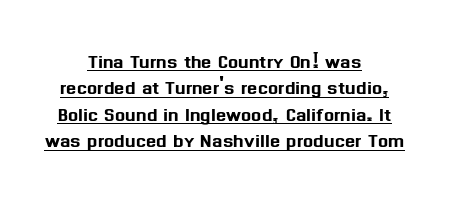
{"italic": "no", "underline": "yes", "align": "center", "line_spacing": "tight", "line_spacing_ratio": 1.1, "letter_spacing": "normal", "letter_spacing_em": 0.0, "glyph_px": 24}
